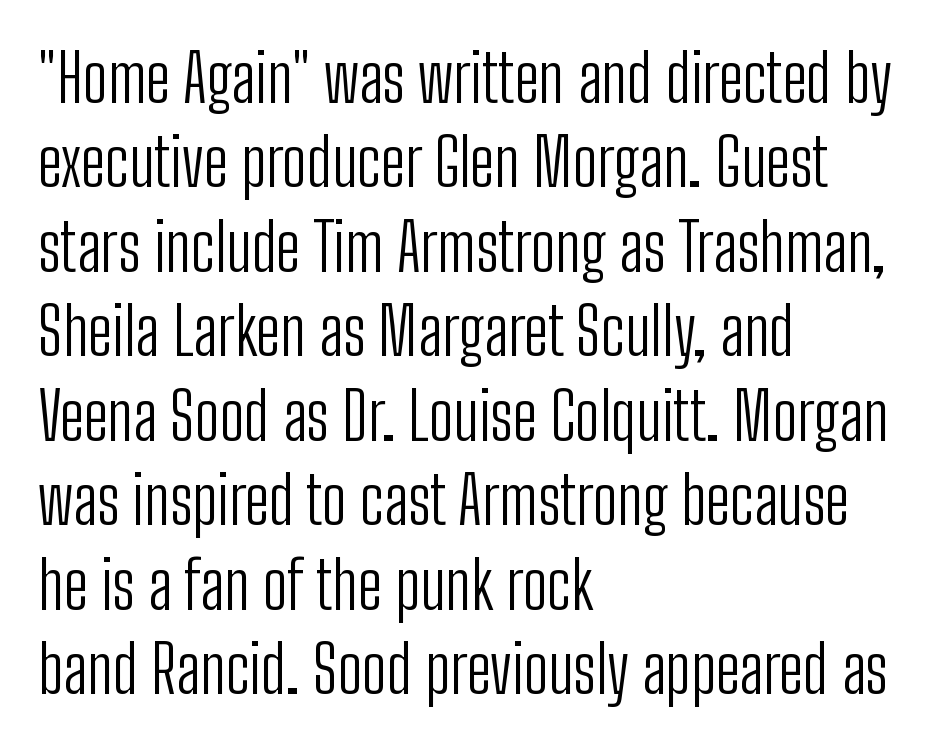
Underlining? Definitely not there. Posture: vertical. The characters are drawn with everyday or finer stroke widths. The paragraph shown leans on its left margin. Look at the tracking — it's just the regular setting, nothing added.
